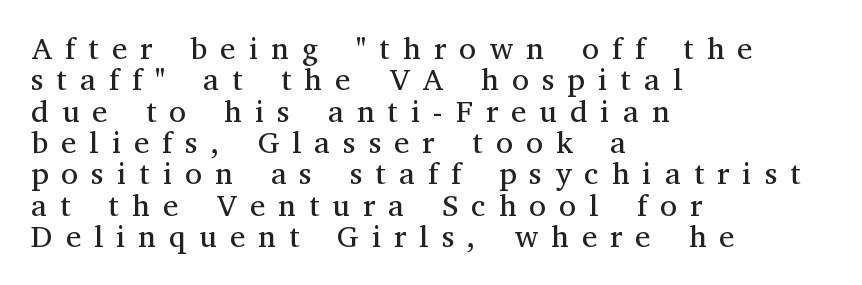
The image shows 31 px regular-weight serif type, upright; set left-aligned, tight line spacing (1.01x), unusually wide letter spacing (+0.42 em), not underlined; medium stroke contrast and a medium x-height.
